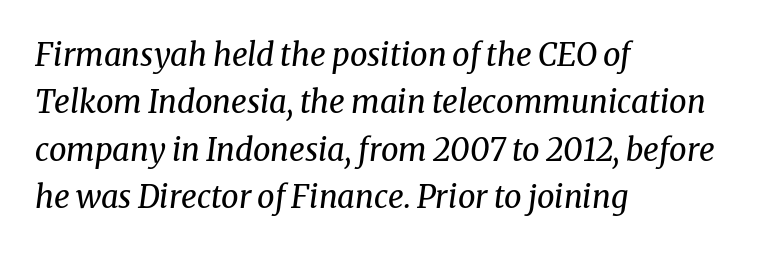
Examine the stroke ends and you'll spot serifs. The rendering uses natural spacing where letterforms have individual widths. Posture: slanted. A typesetter would call this zero additional tracking.
